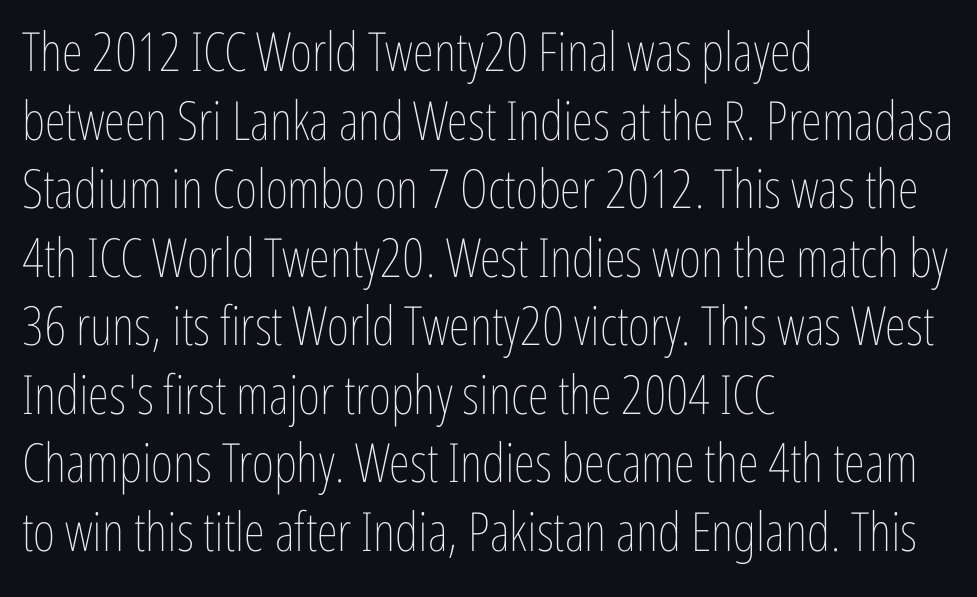
The image shows 54 px thin, condensed type, upright; set left-aligned, normal line spacing (1.27x), normal letter spacing, not underlined; low stroke contrast and a medium x-height.
